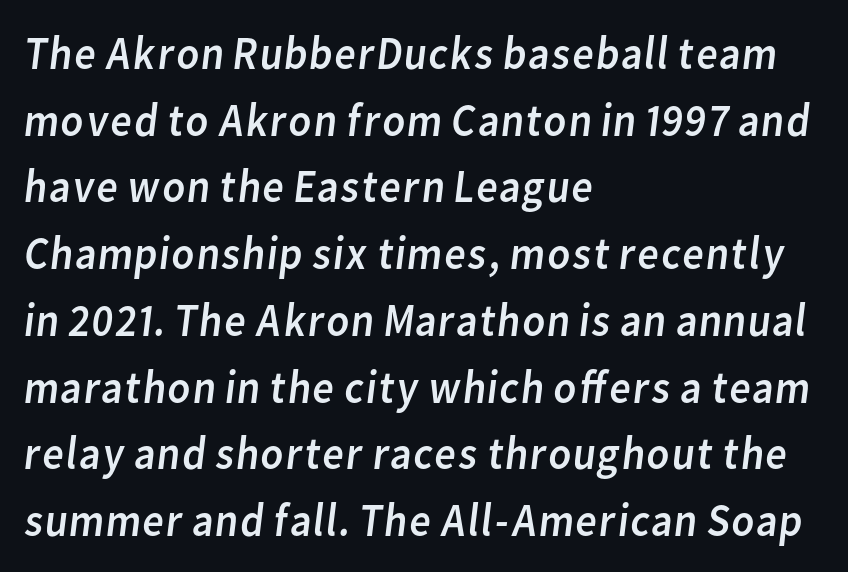
The image shows 47 px regular-weight sans-serif type; set left-aligned, normal line spacing (1.42x), normal letter spacing, not underlined; low stroke contrast and a medium x-height.
